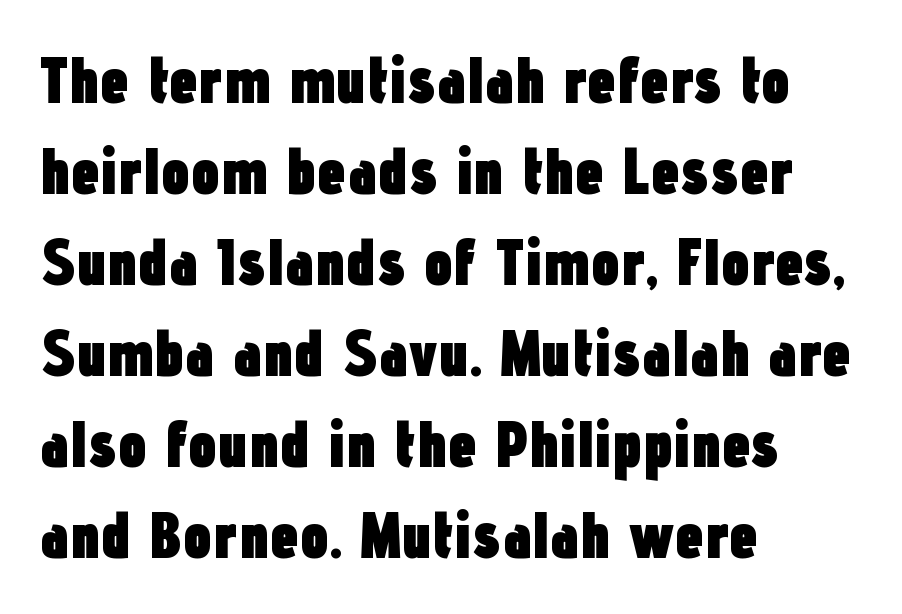
The image shows 65 px heavy, condensed sans-serif type, upright; set left-aligned, normal line spacing (1.4x), normal letter spacing, not underlined; low stroke contrast and a medium x-height.
